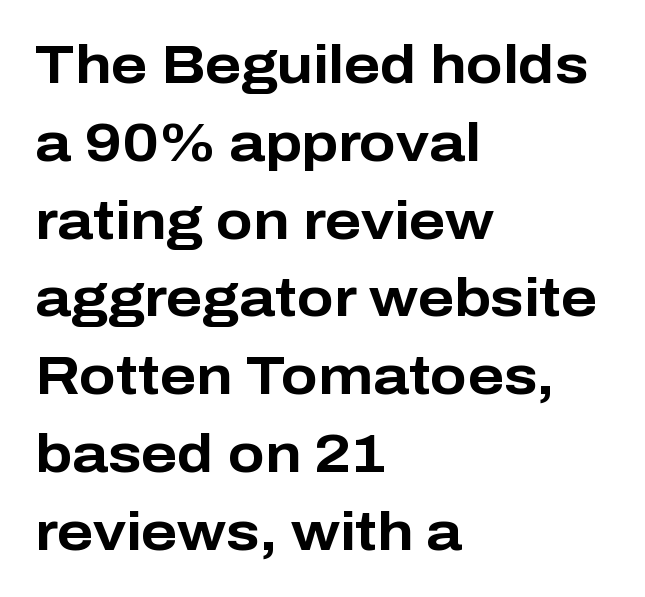
Q: Is the text bold? A: Yes.
Q: Is the text italic (slanted)? A: No, it is upright.
Q: Is the typeface a serif or a sans-serif typeface? A: Sans-serif.
Q: Is the text underlined? A: No.
Q: How is the paragraph aligned? A: Left-aligned.
Q: Is the spacing between letters normal or unusually wide? A: Normal.
Q: Is the spacing between lines tight, normal or loose? A: Normal.
Q: Width (condensed, normal, or wide)? A: Normal.
Q: Stroke contrast? A: Low.
Q: x-height? A: Medium.
Q: Monospaced? A: No.
